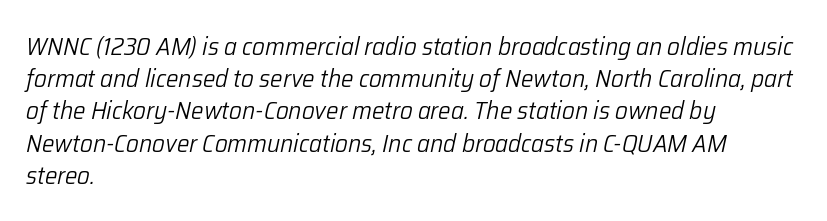
Q: Is the text bold? A: No.
Q: Is the text italic (slanted)? A: Yes, it leans right by about 12 degrees.
Q: Is the text underlined? A: No.
Q: How is the paragraph aligned? A: Left-aligned.
Q: Is the spacing between letters normal or unusually wide? A: Normal.
Q: Is the spacing between lines tight, normal or loose? A: Normal.
